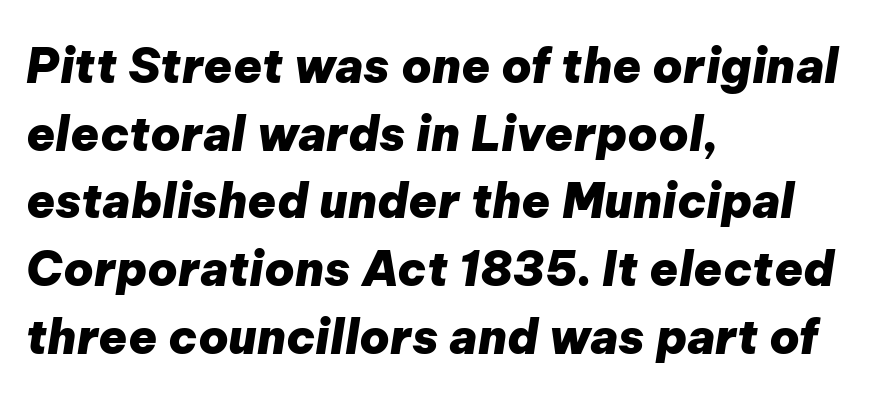
{"italic": "yes", "lean": "right", "slant_degrees": 9, "bold": "yes", "weight": "heavy", "width": "normal", "stroke_contrast": "low", "x_height": "medium", "monospaced": "no", "underline": "no", "align": "left", "line_spacing": "normal", "line_spacing_ratio": 1.44, "letter_spacing": "normal", "letter_spacing_em": 0.0, "glyph_px": 47}
